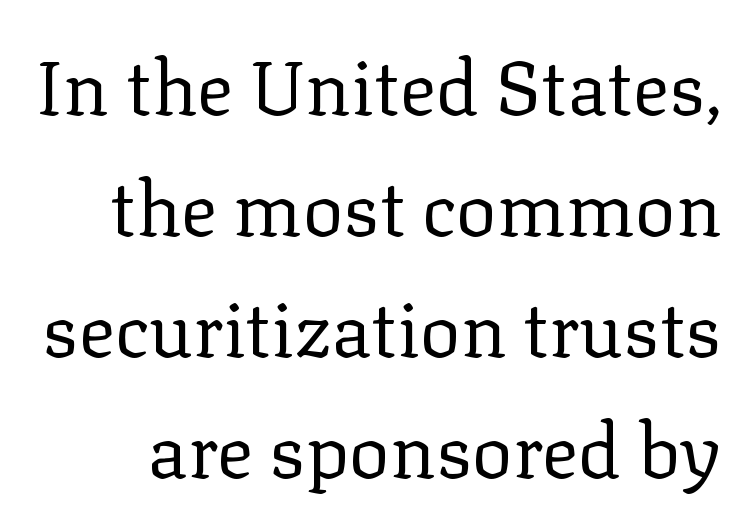
You can tell it's not italic because the verticals are truly vertical. Interline gaps are of average width in this sample. Type style note: has serifs. The tracking reads as untouched default to a designer's eye.
